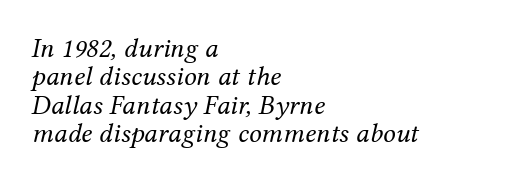
Q: Is the text bold? A: No.
Q: Is the text italic (slanted)? A: Yes, it leans right by about 12 degrees.
Q: Is the typeface a serif or a sans-serif typeface? A: Serif.
Q: Is the text underlined? A: No.
Q: How is the paragraph aligned? A: Left-aligned.
Q: Is the spacing between letters normal or unusually wide? A: Normal.
Q: Is the spacing between lines tight, normal or loose? A: Tight.
Q: Width (condensed, normal, or wide)? A: Normal.
Q: Stroke contrast? A: Medium.
Q: x-height? A: Medium.
Q: Monospaced? A: No.
